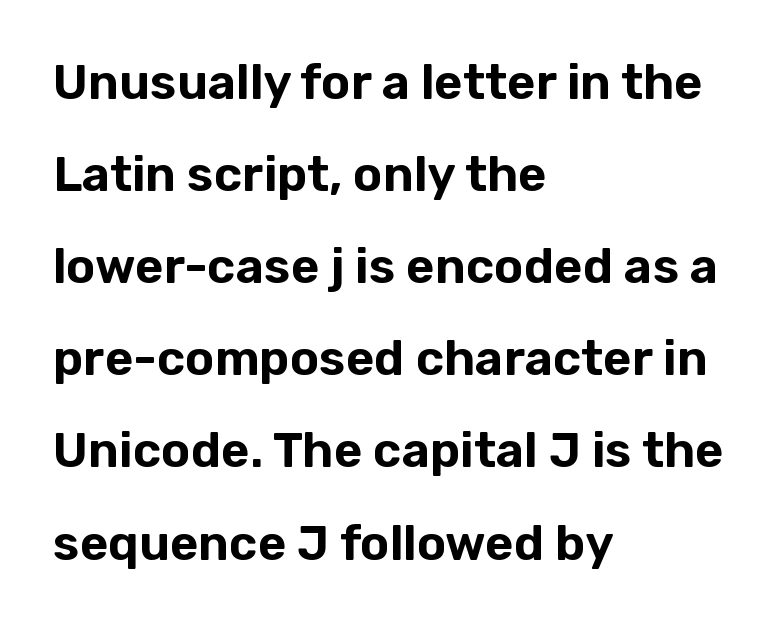
The image shows 49 px sans-serif type, upright; set left-aligned, line spacing 1.88x, normal letter spacing, not underlined; low stroke contrast and a medium x-height.
